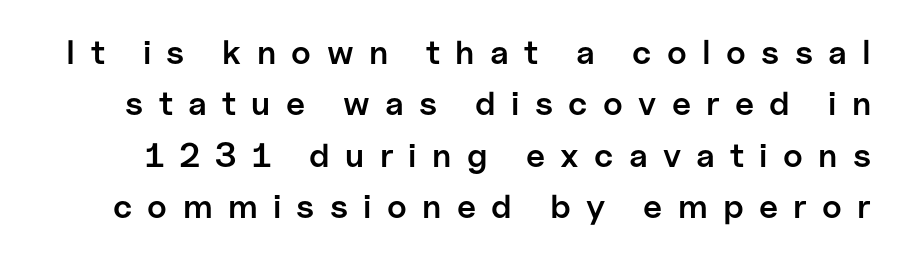
Q: Is the text bold? A: Semi-bold.
Q: Is the text italic (slanted)? A: No, it is upright.
Q: Is the typeface a serif or a sans-serif typeface? A: Sans-serif.
Q: Is the text underlined? A: No.
Q: Is the spacing between letters normal or unusually wide? A: Unusually wide.
Q: Is the spacing between lines tight, normal or loose? A: Normal.
Q: Width (condensed, normal, or wide)? A: Normal.
Q: Stroke contrast? A: Low.
Q: x-height? A: Medium.
Q: Monospaced? A: No.
